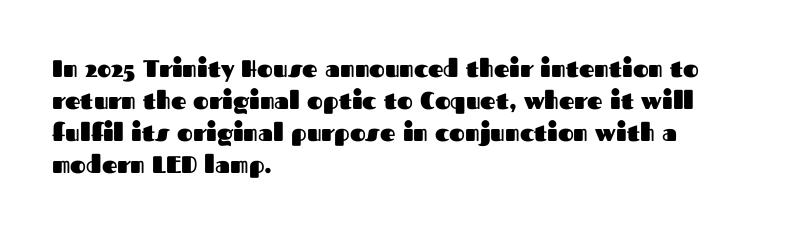
The image shows 24 px bold type, upright; set left-aligned, normal line spacing (1.33x), normal letter spacing, not underlined.
